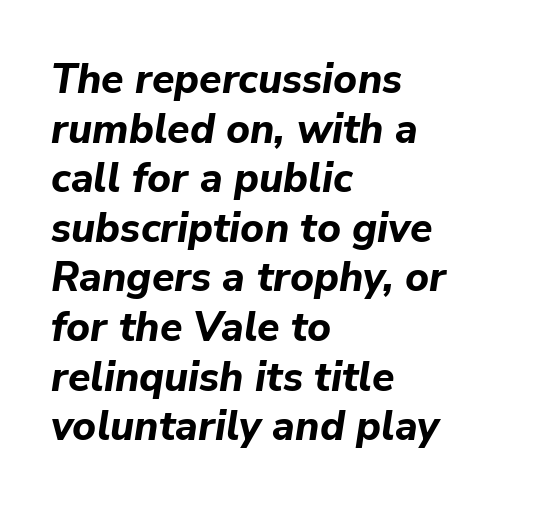
{"italic": "yes", "lean": "right", "slant_degrees": 9, "bold": "yes", "weight": "bold", "width": "normal", "stroke_contrast": "low", "x_height": "medium", "monospaced": "no", "underline": "no", "align": "left", "line_spacing_ratio": 1.21, "letter_spacing": "normal", "letter_spacing_em": 0.0, "glyph_px": 41}
